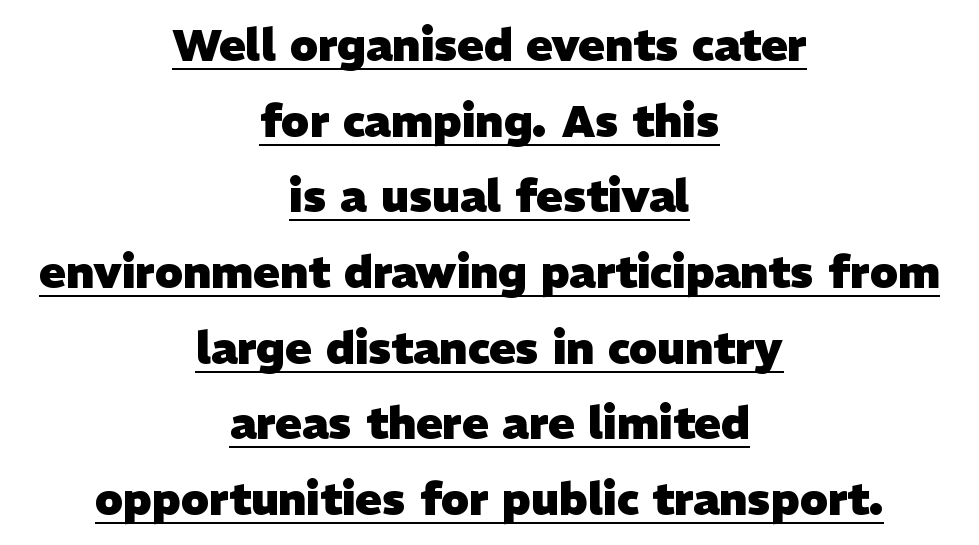
The image shows 44 px heavy sans-serif type; set centered, line spacing 1.72x, normal letter spacing, underlined; low stroke contrast and a medium x-height.
